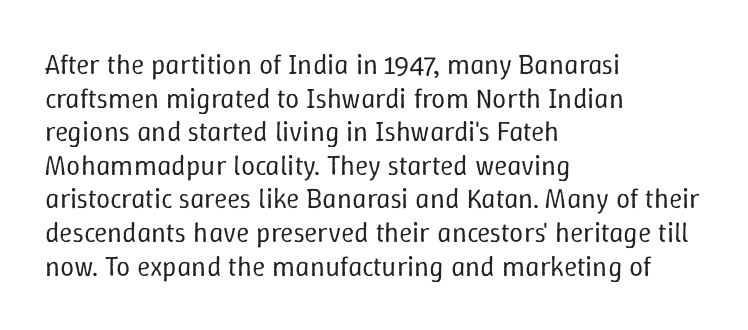
Q: Is the text bold? A: No.
Q: Is the text italic (slanted)? A: No, it is upright.
Q: Is the text underlined? A: No.
Q: How is the paragraph aligned? A: Left-aligned.
Q: Is the spacing between letters normal or unusually wide? A: Normal.
Q: Width (condensed, normal, or wide)? A: Normal.
Q: Stroke contrast? A: Low.
Q: x-height? A: Medium.
Q: Monospaced? A: No.
